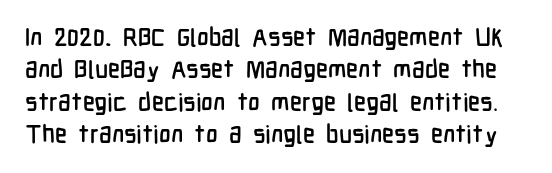
Unmarked baselines from the first word to the last. Quick note: not italic, upright. Each new line begins a customary step beneath the previous one. The rendering keeps characters at their native spacing.
